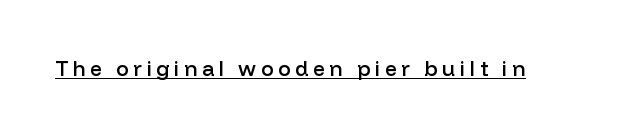
The image shows 21 px text type, upright; set unusually wide letter spacing (+0.22 em), underlined.
